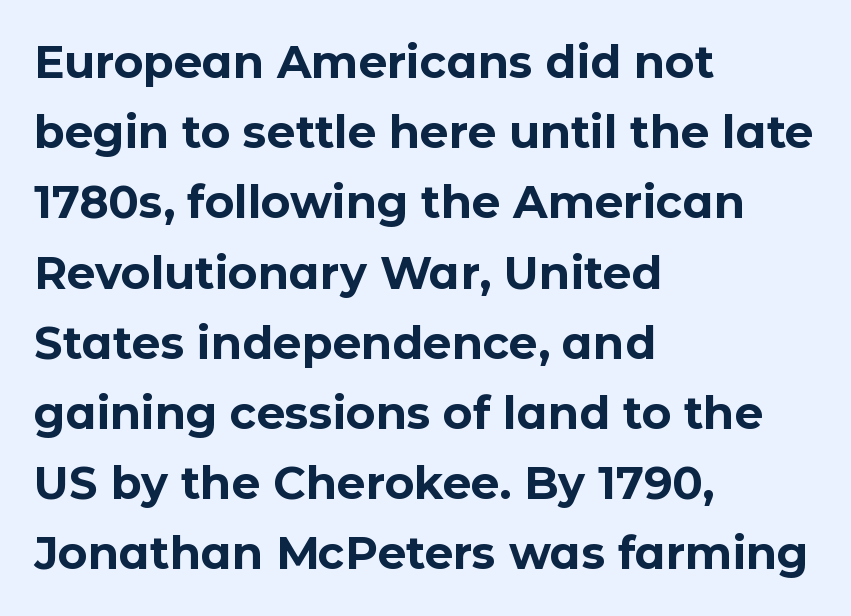
Rows of type keep a routine distance in the vertical direction. Vertical strokes here are truly vertical. Spacing between characters is what you'd get straight out of the box. Is the block centered? No — it sits flush against the left margin. Proportional: the letters do not fall into vertical columns. A sans-serif font was chosen for this passage.
